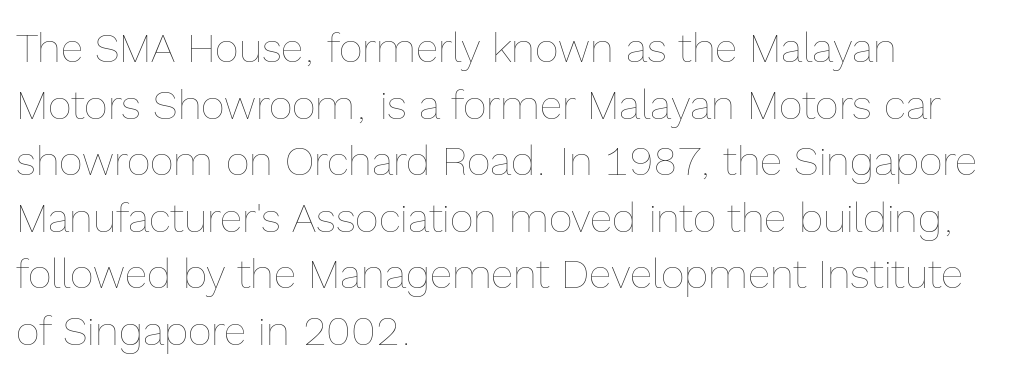
Q: Is the text bold? A: No.
Q: Is the text italic (slanted)? A: No, it is upright.
Q: Is the text underlined? A: No.
Q: How is the paragraph aligned? A: Left-aligned.
Q: Is the spacing between letters normal or unusually wide? A: Normal.
Q: Is the spacing between lines tight, normal or loose? A: Normal.
Q: Width (condensed, normal, or wide)? A: Normal.
Q: x-height? A: Medium.
Q: Monospaced? A: No.
